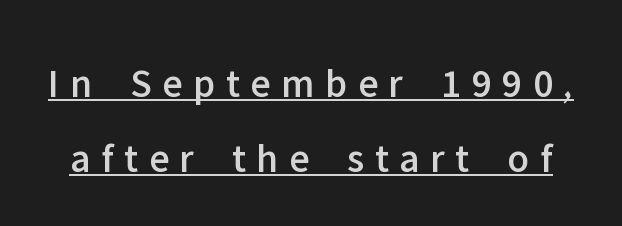
Q: Is the text italic (slanted)? A: No, it is upright.
Q: Is the typeface a serif or a sans-serif typeface? A: Sans-serif.
Q: Is the text underlined? A: Yes.
Q: Is the spacing between letters normal or unusually wide? A: Unusually wide.
Q: Width (condensed, normal, or wide)? A: Normal.
Q: Stroke contrast? A: Low.
Q: x-height? A: Medium.
Q: Monospaced? A: No.
